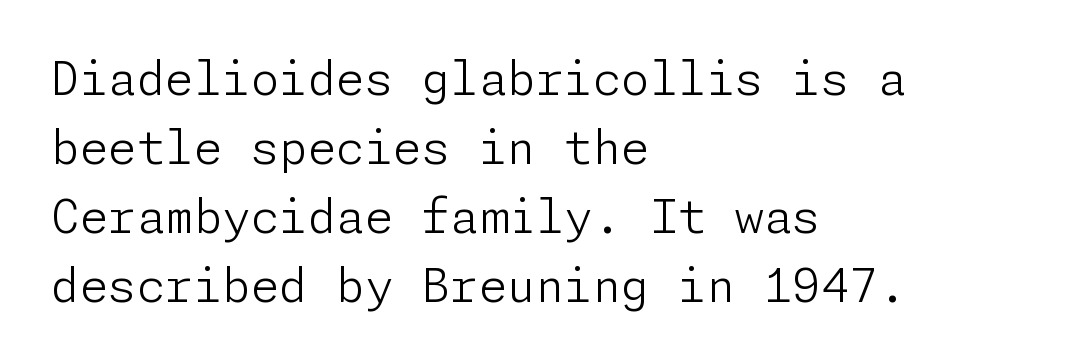
The image shows 46 px light sans-serif type, upright; set left-aligned, normal line spacing (1.5x), normal letter spacing, not underlined; low stroke contrast and a medium x-height.
